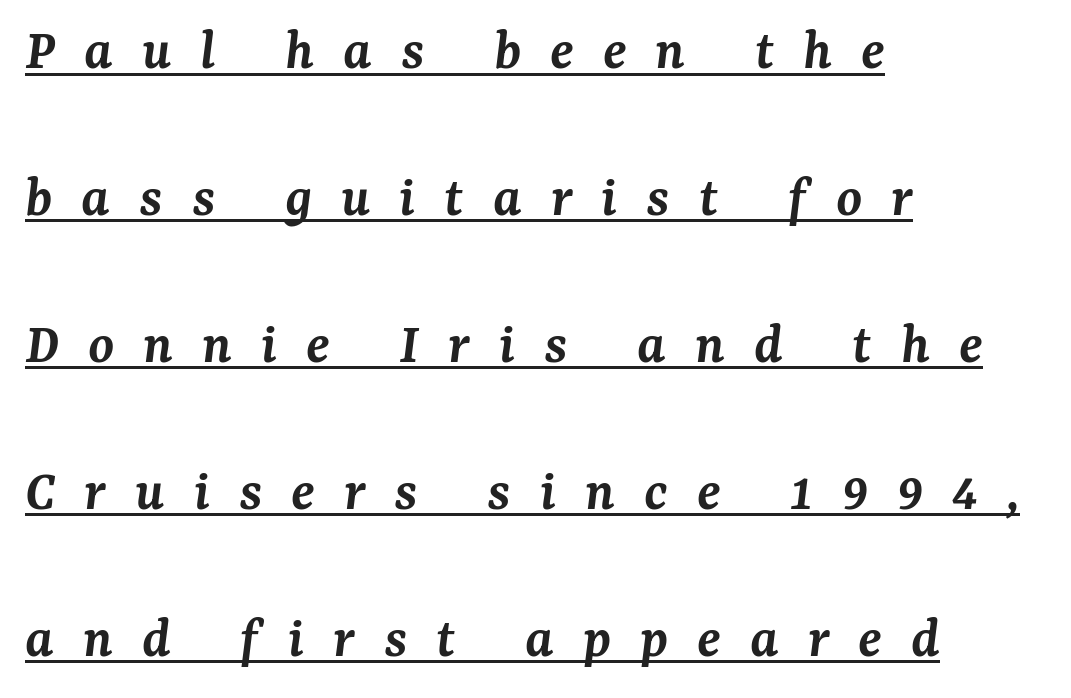
{"serif": "yes", "italic": "yes", "lean": "right", "slant_degrees": 7, "bold": "semi", "weight": "semibold", "width": "normal", "stroke_contrast": "medium", "x_height": "medium", "monospaced": "no", "underline": "yes", "align": "left", "line_spacing": "loose", "line_spacing_ratio": 2.49, "letter_spacing": "wide", "letter_spacing_em": 0.49, "glyph_px": 59}
